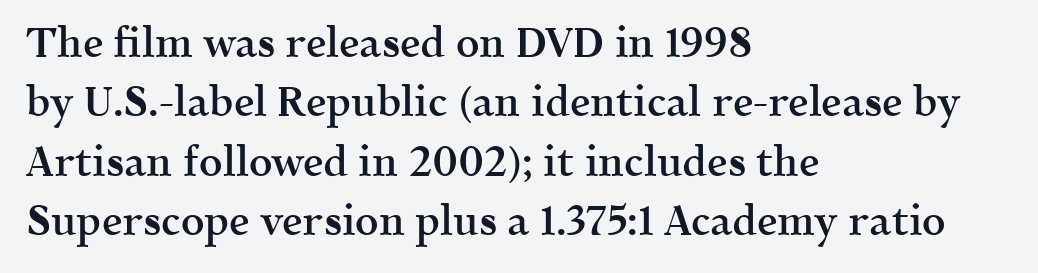
Q: Is the text bold? A: Semi-bold.
Q: Is the text italic (slanted)? A: No, it is upright.
Q: Is the typeface a serif or a sans-serif typeface? A: Serif.
Q: Is the text underlined? A: No.
Q: How is the paragraph aligned? A: Left-aligned.
Q: Is the spacing between letters normal or unusually wide? A: Normal.
Q: Is the spacing between lines tight, normal or loose? A: Normal.
Q: Width (condensed, normal, or wide)? A: Normal.
Q: x-height? A: Medium.
Q: Monospaced? A: No.
